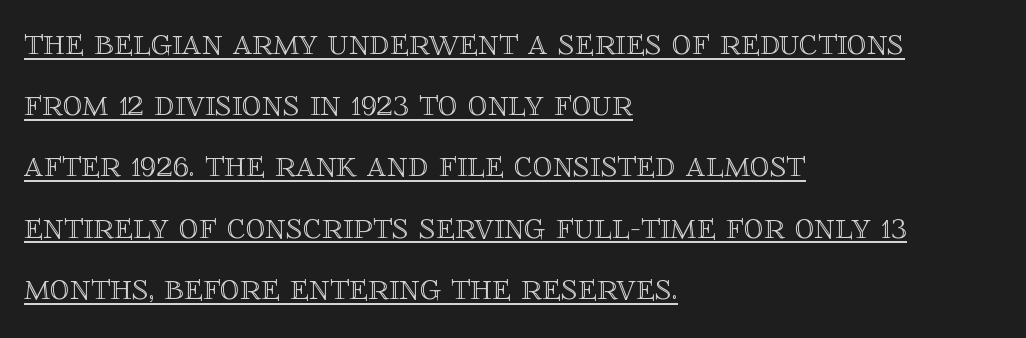
Q: Is the text italic (slanted)? A: No, it is upright.
Q: Is the text underlined? A: Yes.
Q: How is the paragraph aligned? A: Left-aligned.
Q: Is the spacing between letters normal or unusually wide? A: Normal.
Q: Is the spacing between lines tight, normal or loose? A: Normal.
Q: Width (condensed, normal, or wide)? A: Normal.
Q: x-height? A: Large.
Q: Monospaced? A: No.
